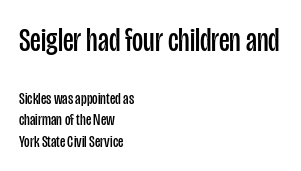
Q: Is the text bold? A: No.
Q: Is the text italic (slanted)? A: No, it is upright.
Q: Is the typeface a serif or a sans-serif typeface? A: Sans-serif.
Q: Is the text underlined? A: No.
Q: How is the paragraph aligned? A: Left-aligned.
Q: Is the spacing between letters normal or unusually wide? A: Normal.
Q: Which block of text is set in a larger size, the first (top) or the second (bottom)? A: The first (top) one.
Q: Width (condensed, normal, or wide)? A: Condensed.
Q: Stroke contrast? A: Low.
Q: x-height? A: Large.
Q: Monospaced? A: No.
